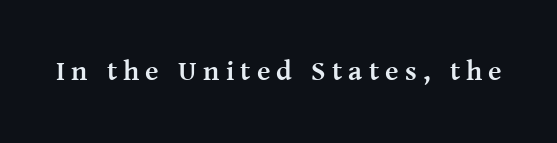
In terms of posture, this sample is upright. Tracking value appears strongly positive — letters spread wide. The passage shown is typeset with a serif family. The string is rendered with underlining switched off. The characters look thick and weighty, a clear bold.
